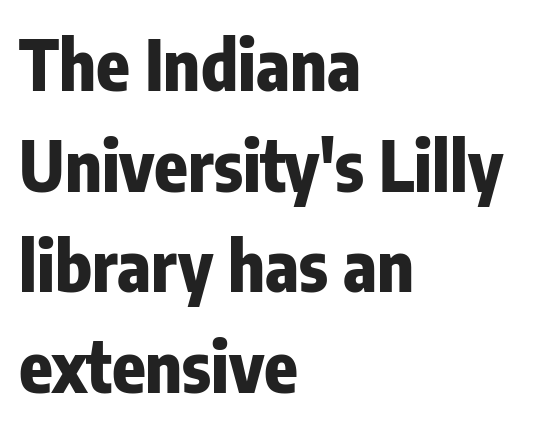
Q: Is the text bold? A: Yes.
Q: Is the text italic (slanted)? A: No, it is upright.
Q: Is the typeface a serif or a sans-serif typeface? A: Sans-serif.
Q: Is the text underlined? A: No.
Q: How is the paragraph aligned? A: Left-aligned.
Q: Is the spacing between letters normal or unusually wide? A: Normal.
Q: Is the spacing between lines tight, normal or loose? A: Normal.
Q: Width (condensed, normal, or wide)? A: Condensed.
Q: Stroke contrast? A: Low.
Q: x-height? A: Medium.
Q: Monospaced? A: No.
